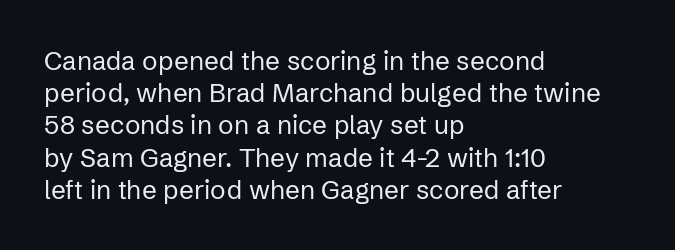
No letter is thick-stroked: the sample isn't bold. The lettering stays uniformly vertical, giving the passage a roman look. This sample uses plain, unmodified letter spacing. These lines stack with their left ends in a neat column. The gap between lines stays unmarked.
